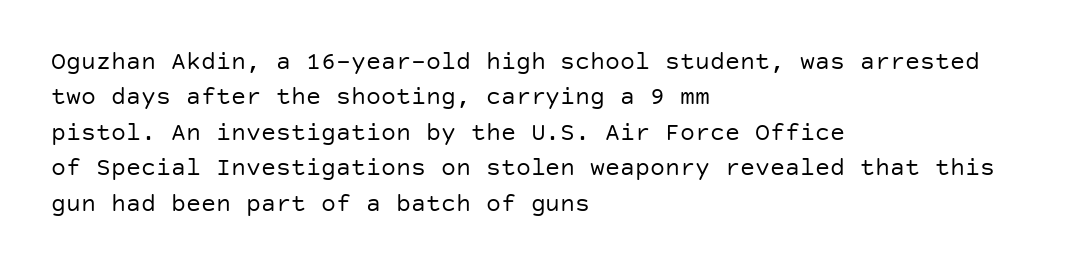
The image shows 25 px text type, upright; set left-aligned, normal line spacing (1.42x), normal letter spacing, not underlined.
